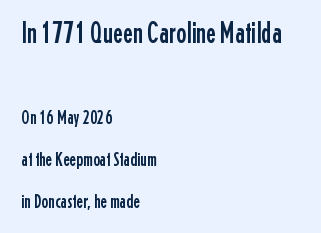
Q: Is the text italic (slanted)? A: No, it is upright.
Q: Is the typeface a serif or a sans-serif typeface? A: Sans-serif.
Q: Is the text underlined? A: No.
Q: How is the paragraph aligned? A: Left-aligned.
Q: Is the spacing between letters normal or unusually wide? A: Normal.
Q: Is the spacing between lines tight, normal or loose? A: Loose.
Q: Which block of text is set in a larger size, the first (top) or the second (bottom)? A: The first (top) one.
Q: Width (condensed, normal, or wide)? A: Condensed.
Q: Stroke contrast? A: Low.
Q: x-height? A: Medium.
Q: Monospaced? A: No.
